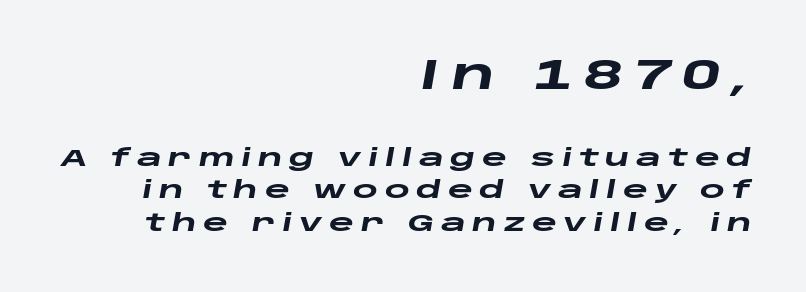
{"italic": "yes", "lean": "right", "slant_degrees": 10, "bold": "yes", "weight": "heavy", "width": "wide", "stroke_contrast": "low", "x_height": "large", "monospaced": "no", "underline": "no", "align": "right", "line_spacing": "normal", "line_spacing_ratio": 1.36, "letter_spacing": "wide", "letter_spacing_em": 0.28, "larger_block": "first", "size_ratio": 1.75, "glyph_px": 42}
